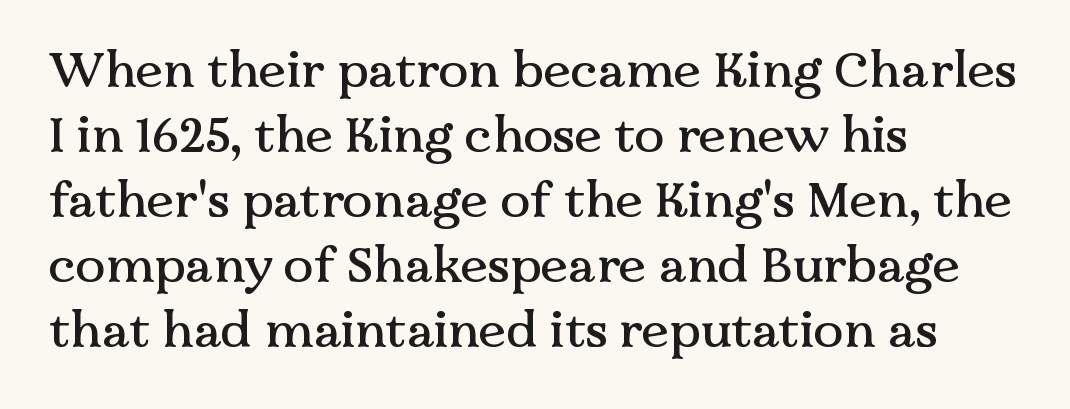
The image shows 50 px serif type, upright; set left-aligned, normal line spacing (1.3x), normal letter spacing, not underlined; medium stroke contrast and a medium x-height.
